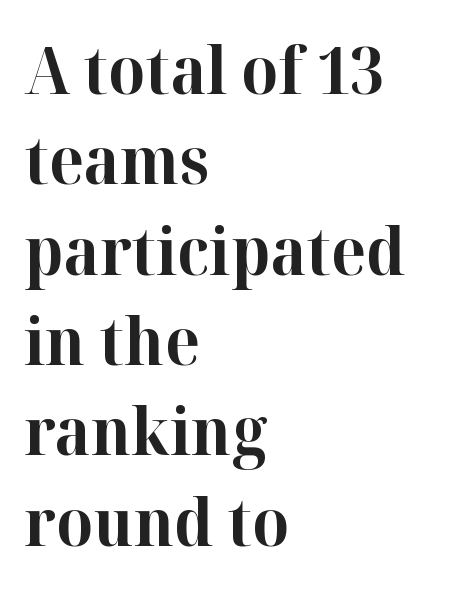
Weight check: bold — yes, fully. Every character sits straight up, as roman type does. The compositor pushed each line to the left boundary. Spacing between characters is what you'd get straight out of the box. The rendering shows small feet on the letterforms — a serif design. Is this a fixed-width face? No — the glyphs have proportional, varying widths.
